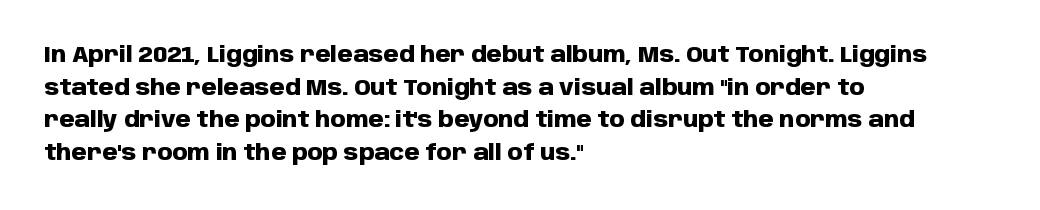
The image shows 22 px bold type, upright; set left-aligned, normal line spacing (1.48x), normal letter spacing, not underlined.
